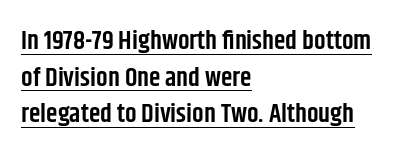
The image shows 26 px text type, upright; set left-aligned, normal line spacing (1.41x), normal letter spacing, underlined.
